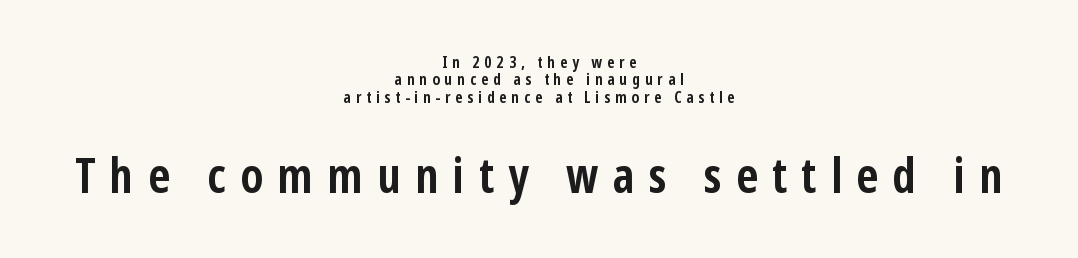
The image shows 48 px semibold, condensed sans-serif type, upright; set centered, tight line spacing (1.09x), unusually wide letter spacing (+0.3 em), not underlined; the second (bottom) block is 3.0x larger; low stroke contrast and a medium x-height.
